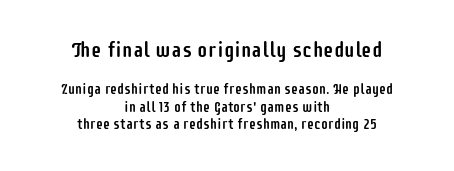
The face used here is rendered with its standard letterfit. These lines sit exactly where default settings would place them. Quick note: not italic, upright. Letters rest on an invisible, unmarked baseline. Note: larger setting up top, smaller setting below.
